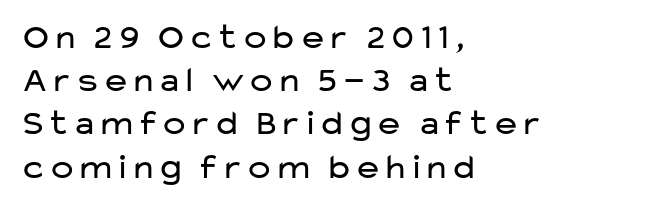
The image shows 36 px regular-weight, wide sans-serif type, upright; set left-aligned, line spacing 1.2x, normal letter spacing, not underlined; low stroke contrast and a medium x-height.
